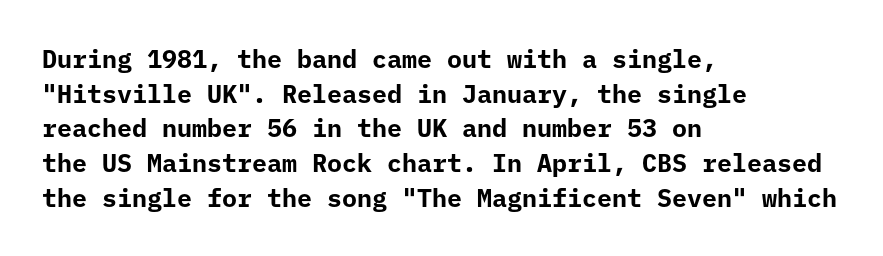
The type sits square on the baseline with zero lean. Summary of weight: heavy, a full bold. Rule under the text: the space is simply empty. Is the letter spacing exaggerated? No — it looks like the ordinary default.
